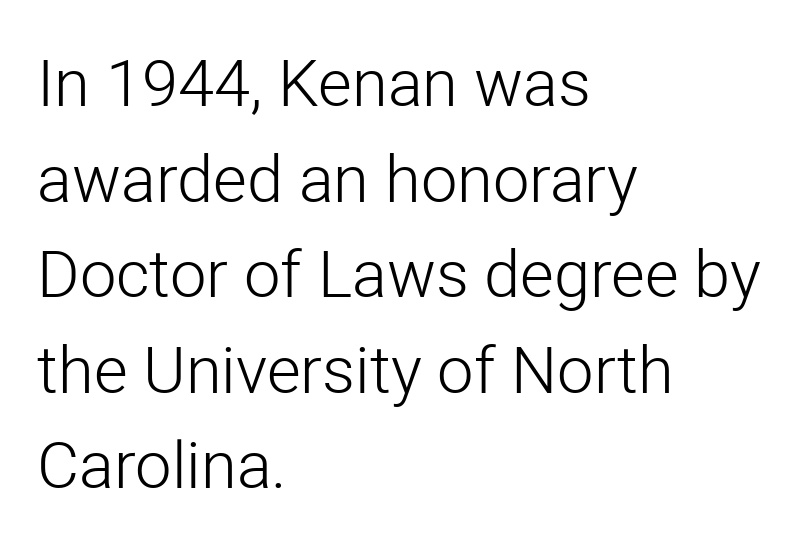
Q: Is the text bold? A: No.
Q: Is the text italic (slanted)? A: No, it is upright.
Q: Is the typeface a serif or a sans-serif typeface? A: Sans-serif.
Q: Is the text underlined? A: No.
Q: How is the paragraph aligned? A: Left-aligned.
Q: Is the spacing between letters normal or unusually wide? A: Normal.
Q: Is the spacing between lines tight, normal or loose? A: Normal.
Q: Width (condensed, normal, or wide)? A: Normal.
Q: Stroke contrast? A: Low.
Q: x-height? A: Medium.
Q: Monospaced? A: No.
